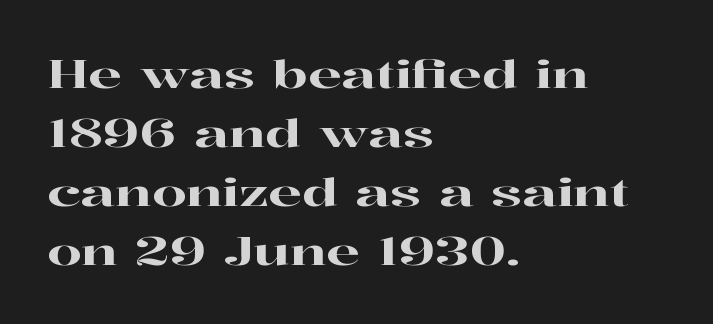
{"serif": "yes", "italic": "no", "width": "wide", "stroke_contrast": "high", "x_height": "medium", "monospaced": "no", "underline": "no", "align": "left", "line_spacing": "normal", "line_spacing_ratio": 1.51, "letter_spacing": "normal", "letter_spacing_em": 0.0, "glyph_px": 39}
